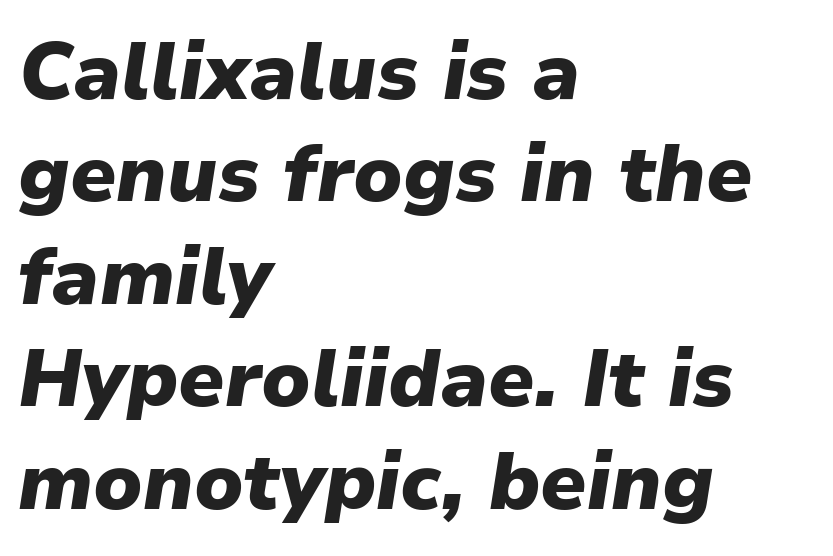
These lines are rendered in a variable-pitch font. Vertically, the passage feels balanced, rows spaced as you'd expect. If you drew a ruler down the left edge, every line would touch it. Heavy-handed strokes throughout: this text is bold.
